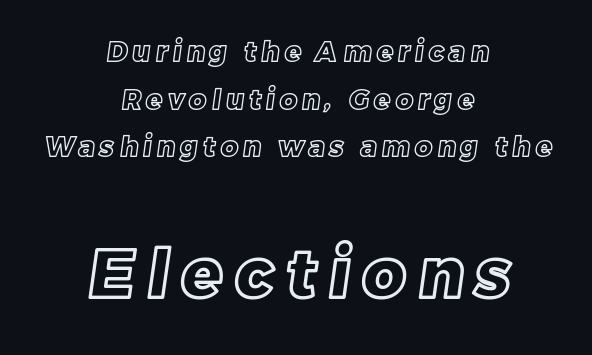
Q: Is the text underlined? A: No.
Q: How is the paragraph aligned? A: Centered.
Q: Which block of text is set in a larger size, the first (top) or the second (bottom)? A: The second (bottom) one.
Q: Width (condensed, normal, or wide)? A: Normal.
Q: x-height? A: Large.
Q: Monospaced? A: No.
